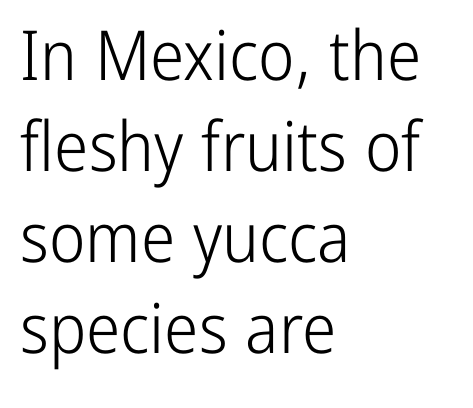
Q: Is the text bold? A: No.
Q: Is the text italic (slanted)? A: No, it is upright.
Q: Is the typeface a serif or a sans-serif typeface? A: Sans-serif.
Q: Is the text underlined? A: No.
Q: How is the paragraph aligned? A: Left-aligned.
Q: Is the spacing between letters normal or unusually wide? A: Normal.
Q: Is the spacing between lines tight, normal or loose? A: Normal.
Q: Width (condensed, normal, or wide)? A: Condensed.
Q: Stroke contrast? A: Low.
Q: x-height? A: Medium.
Q: Monospaced? A: No.
